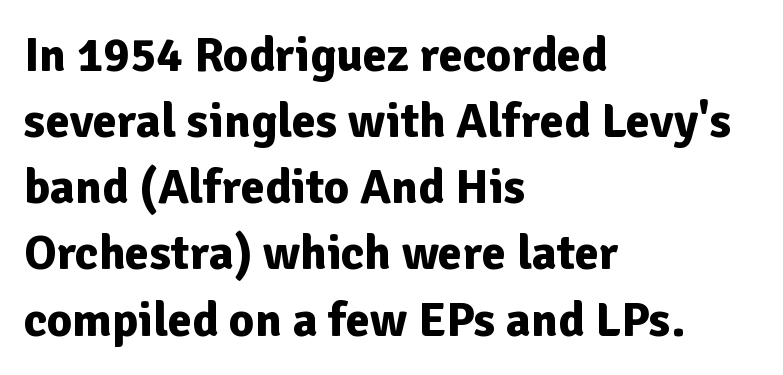
Q: Is the text bold? A: Yes.
Q: Is the text italic (slanted)? A: No, it is upright.
Q: Is the typeface a serif or a sans-serif typeface? A: Sans-serif.
Q: Is the text underlined? A: No.
Q: How is the paragraph aligned? A: Left-aligned.
Q: Is the spacing between letters normal or unusually wide? A: Normal.
Q: Is the spacing between lines tight, normal or loose? A: Normal.
Q: Width (condensed, normal, or wide)? A: Normal.
Q: Stroke contrast? A: Low.
Q: x-height? A: Medium.
Q: Monospaced? A: No.
